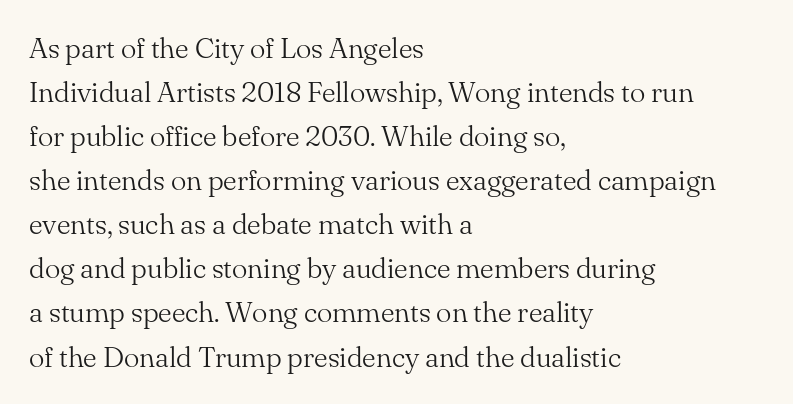
The image shows 29 px light serif type, upright; set left-aligned, normal line spacing (1.52x), normal letter spacing, not underlined; medium stroke contrast and a small x-height.
